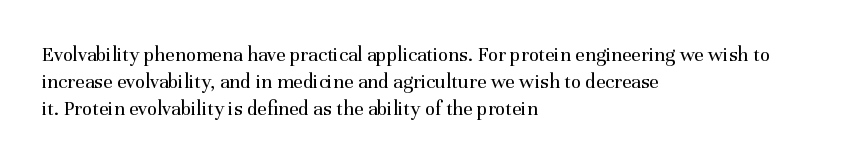
These lines keep a tight, regular rhythm from letter to letter. The rows are spaced the way most documents space them. Nothing heavy about these letters — not bold at all. A roman cut, with each character standing at attention. Check under the words: just untouched page. All the whitespace from short lines collects on the right.
